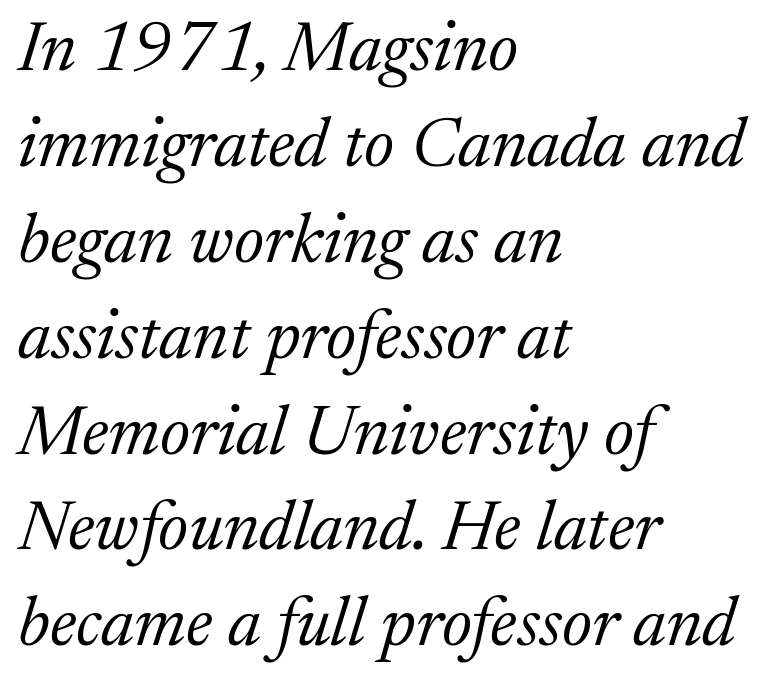
Default kerning and tracking; the words read as compact shapes. This sample uses an oblique cut, with every glyph tilted off the vertical. The rendering uses a moderate line-height, typical for paragraphs. In CSS terms this would be text-align: left. Honestly, there is no underline to notice here at all. No heavy texture on the line: the type isn't bold.
